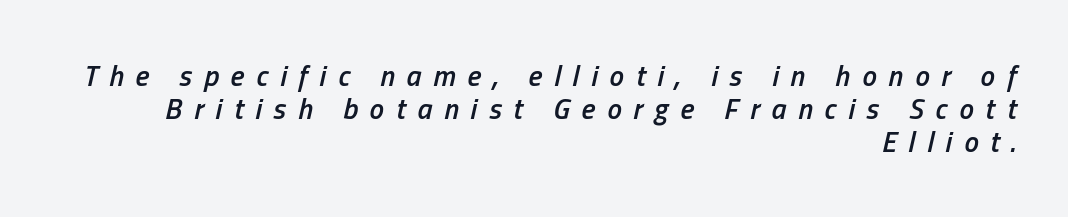
Q: Is the text bold? A: Semi-bold.
Q: Is the text italic (slanted)? A: Yes, it leans right by about 13 degrees.
Q: Is the text underlined? A: No.
Q: How is the paragraph aligned? A: Right-aligned.
Q: Is the spacing between letters normal or unusually wide? A: Unusually wide.
Q: Is the spacing between lines tight, normal or loose? A: Tight.
Q: Width (condensed, normal, or wide)? A: Condensed.
Q: Stroke contrast? A: Low.
Q: x-height? A: Medium.
Q: Monospaced? A: No.
